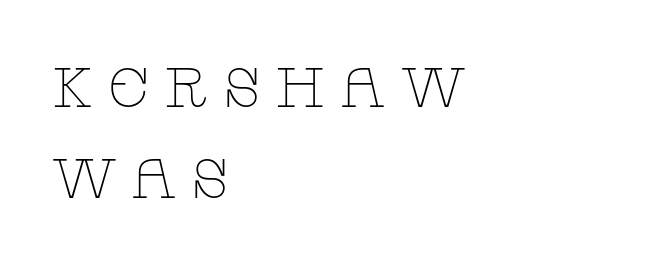
The image shows 56 px thin, wide serif type, upright; set left-aligned, normal line spacing (1.62x), unusually wide letter spacing (+0.24 em), not underlined; low stroke contrast and a large x-height.
